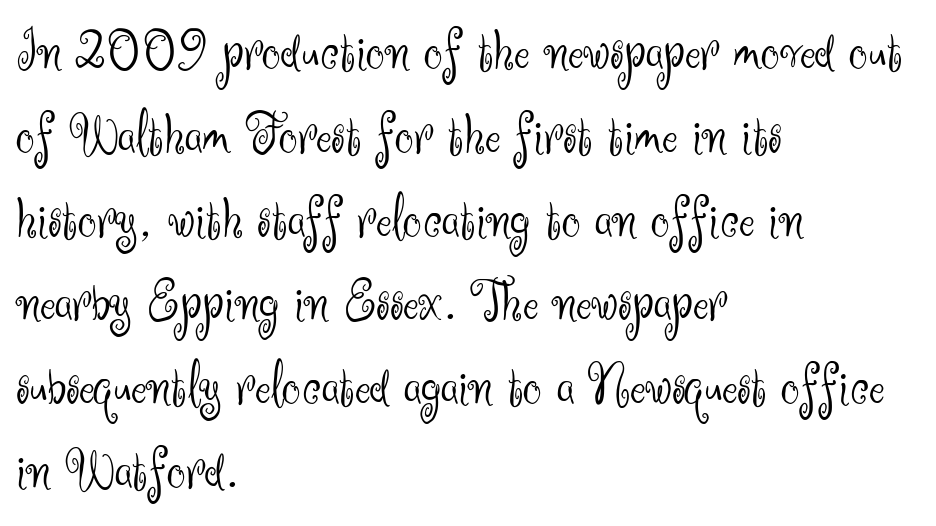
The image shows 59 px light sans-serif type, upright; set left-aligned, normal line spacing (1.42x), normal letter spacing, not underlined; medium stroke contrast and a small x-height.
